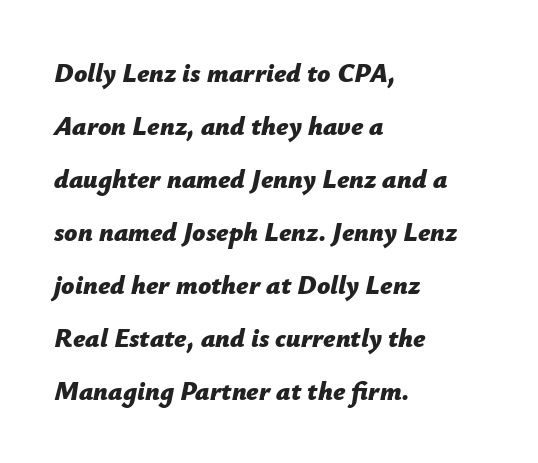
The setting favours the left margin, as ordinary paragraphs usually do. The passage shown stacks its lines with a broad gap. Set as a true bold cut, around the 700 mark. Only glyphs here, with clear space below each row.
